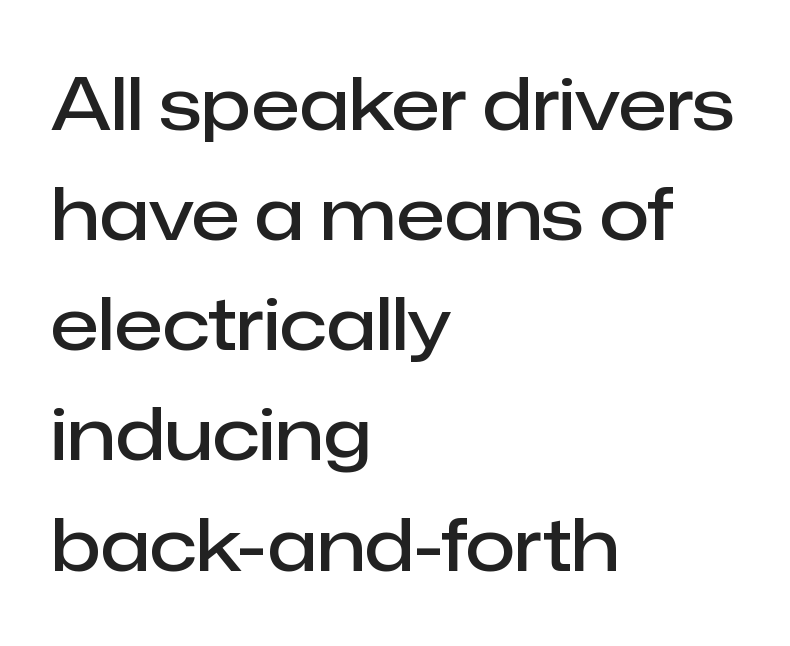
No word sits above an underline. A typesetter would label this face a sans. Letter spacing: default. These lines are rendered in a variable-pitch font.
